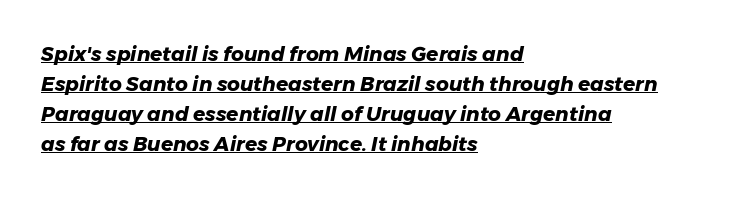
The image shows 20 px bold type, italic (leaning right); set left-aligned, normal line spacing (1.5x), normal letter spacing, underlined.
